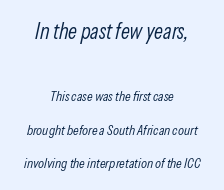
{"italic": "yes", "lean": "right", "slant_degrees": 13, "bold": "no", "underline": "no", "align": "center", "line_spacing": "loose", "line_spacing_ratio": 2.39, "letter_spacing": "normal", "letter_spacing_em": 0.0, "larger_block": "first", "size_ratio": 1.57, "glyph_px": 22}
